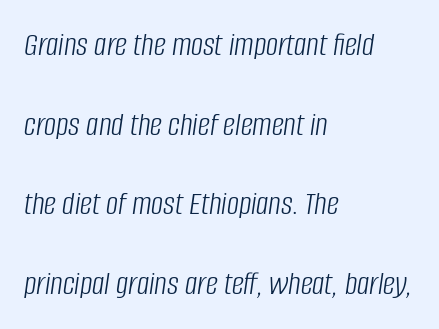
The image shows 34 px light, condensed type, italic (leaning right); set left-aligned, loose line spacing (2.34x), normal letter spacing, not underlined; low stroke contrast and a large x-height.
